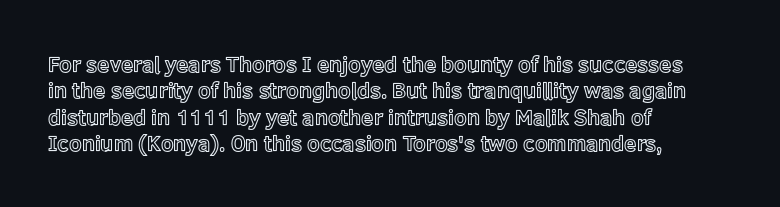
Q: Is the text italic (slanted)? A: No, it is upright.
Q: Is the text underlined? A: No.
Q: How is the paragraph aligned? A: Left-aligned.
Q: Is the spacing between letters normal or unusually wide? A: Normal.
